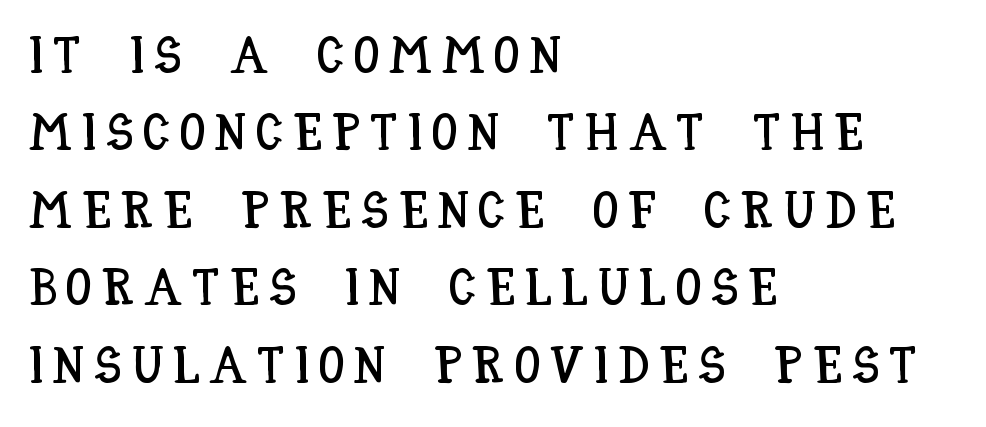
No word sits above an underline. Visually the block forms a straight wall on the left and a jagged coastline on the right. Think of a printed novel: that variable character pitch is what you see here. Whoever set this chose a conventional vertical rhythm.
